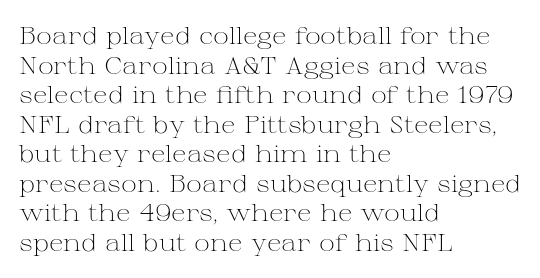
Words appear dense and cohesive because spacing is normal. Stem width sits at or under what a default text font uses. Honestly, there is no underline to notice here at all. The lettering stays uniformly vertical, giving the passage a roman look.
